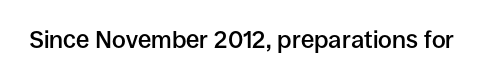
The image shows 24 px text type, upright; set normal letter spacing, not underlined.
